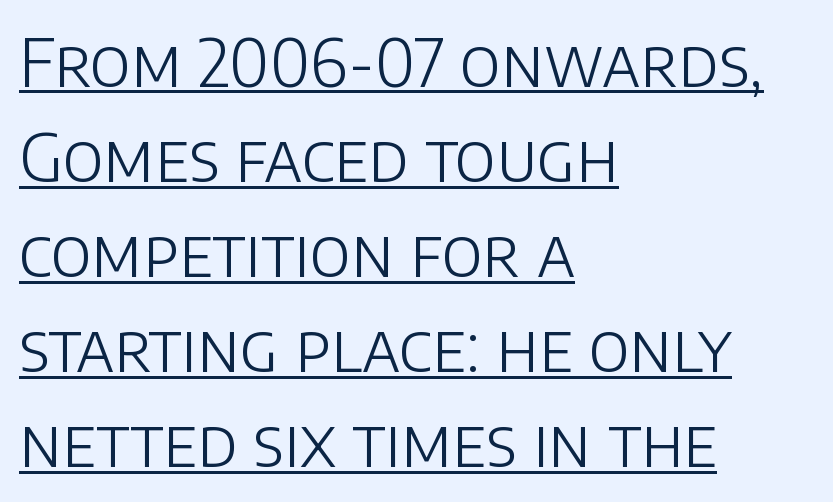
{"serif": "no", "italic": "no", "bold": "no", "weight": "light", "width": "normal", "stroke_contrast": "low", "x_height": "large", "monospaced": "no", "underline": "yes", "align": "left", "line_spacing": "normal", "line_spacing_ratio": 1.44, "letter_spacing": "normal", "letter_spacing_em": 0.0, "glyph_px": 66}
